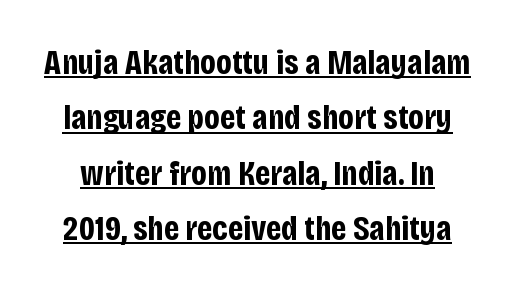
Q: Is the text bold? A: Yes.
Q: Is the text italic (slanted)? A: No, it is upright.
Q: Is the typeface a serif or a sans-serif typeface? A: Sans-serif.
Q: Is the text underlined? A: Yes.
Q: Is the spacing between letters normal or unusually wide? A: Normal.
Q: Is the spacing between lines tight, normal or loose? A: Normal.
Q: Width (condensed, normal, or wide)? A: Condensed.
Q: Stroke contrast? A: Low.
Q: x-height? A: Large.
Q: Monospaced? A: No.
